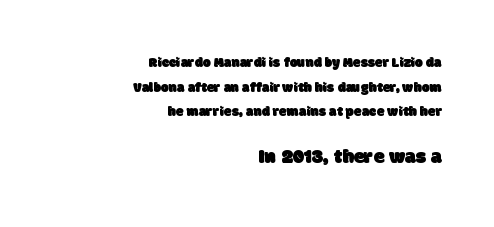
The image shows 20 px text type; set right-aligned, line spacing 1.76x, normal letter spacing, not underlined; the second (bottom) block is 1.43x larger.
